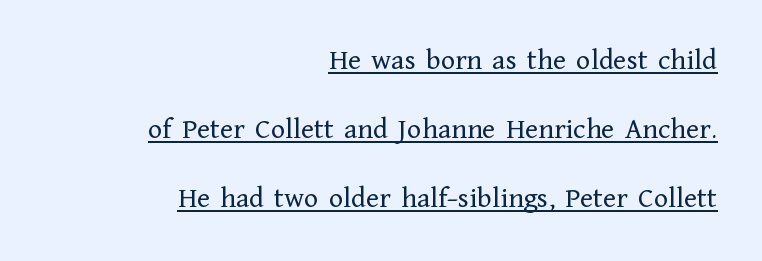
Q: Is the text bold? A: No.
Q: Is the text italic (slanted)? A: No, it is upright.
Q: Is the typeface a serif or a sans-serif typeface? A: Serif.
Q: Is the text underlined? A: Yes.
Q: How is the paragraph aligned? A: Right-aligned.
Q: Is the spacing between letters normal or unusually wide? A: Normal.
Q: Is the spacing between lines tight, normal or loose? A: Loose.
Q: Width (condensed, normal, or wide)? A: Normal.
Q: Stroke contrast? A: Low.
Q: x-height? A: Medium.
Q: Monospaced? A: No.
